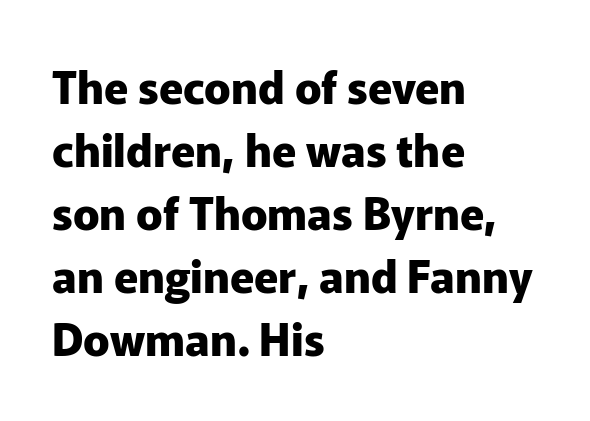
The image shows 44 px heavy sans-serif type, upright; set left-aligned, normal line spacing (1.43x), normal letter spacing, not underlined; low stroke contrast and a medium x-height.
